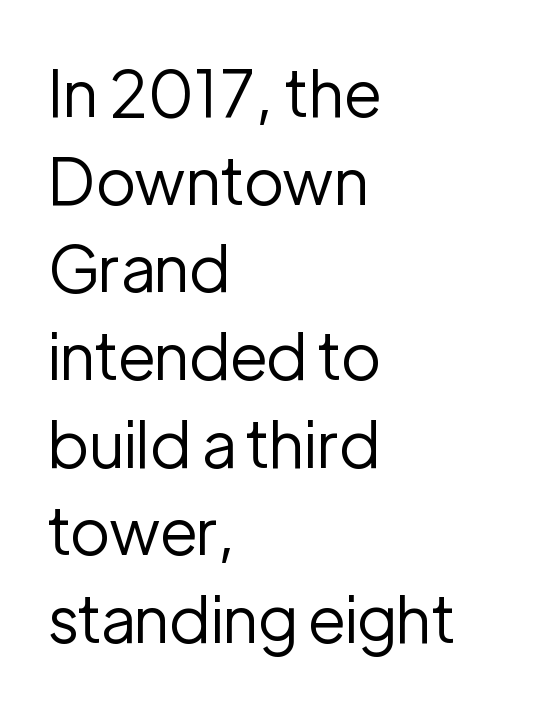
{"serif": "no", "italic": "no", "bold": "no", "weight": "regular", "width": "normal", "stroke_contrast": "low", "x_height": "medium", "monospaced": "no", "underline": "no", "align": "left", "line_spacing": "normal", "line_spacing_ratio": 1.37, "letter_spacing": "normal", "letter_spacing_em": 0.0, "glyph_px": 64}
